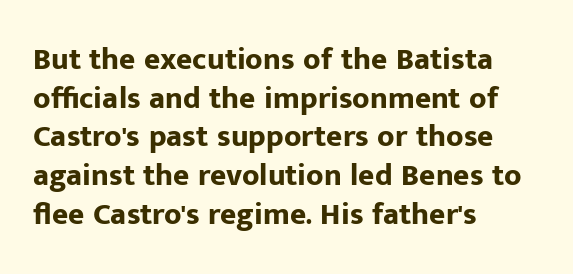
{"serif": "no", "italic": "no", "bold": "yes", "weight": "bold", "width": "normal", "stroke_contrast": "low", "x_height": "medium", "monospaced": "no", "underline": "no", "align": "left", "line_spacing": "normal", "line_spacing_ratio": 1.25, "letter_spacing": "normal", "letter_spacing_em": 0.0, "glyph_px": 31}
